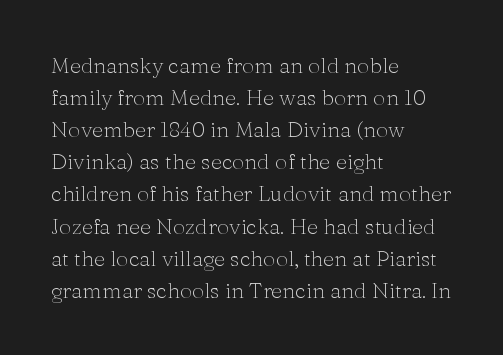
{"italic": "no", "bold": "no", "underline": "no", "align": "left", "line_spacing": "normal", "line_spacing_ratio": 1.46, "letter_spacing": "normal", "letter_spacing_em": 0.0, "glyph_px": 22}
